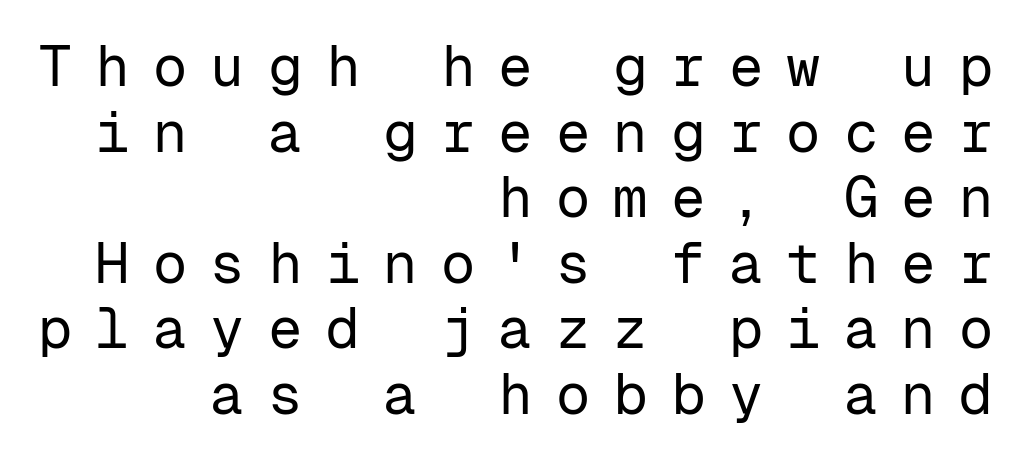
Q: Is the text bold? A: No.
Q: Is the text italic (slanted)? A: No, it is upright.
Q: Is the typeface a serif or a sans-serif typeface? A: Sans-serif.
Q: Is the text underlined? A: No.
Q: How is the paragraph aligned? A: Right-aligned.
Q: Is the spacing between letters normal or unusually wide? A: Unusually wide.
Q: Is the spacing between lines tight, normal or loose? A: Tight.
Q: Width (condensed, normal, or wide)? A: Normal.
Q: Stroke contrast? A: Low.
Q: x-height? A: Medium.
Q: Monospaced? A: Yes.
